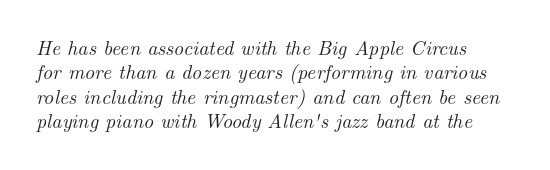
Q: Is the text italic (slanted)? A: Yes, it leans right by about 14 degrees.
Q: Is the text underlined? A: No.
Q: Is the spacing between letters normal or unusually wide? A: Normal.
